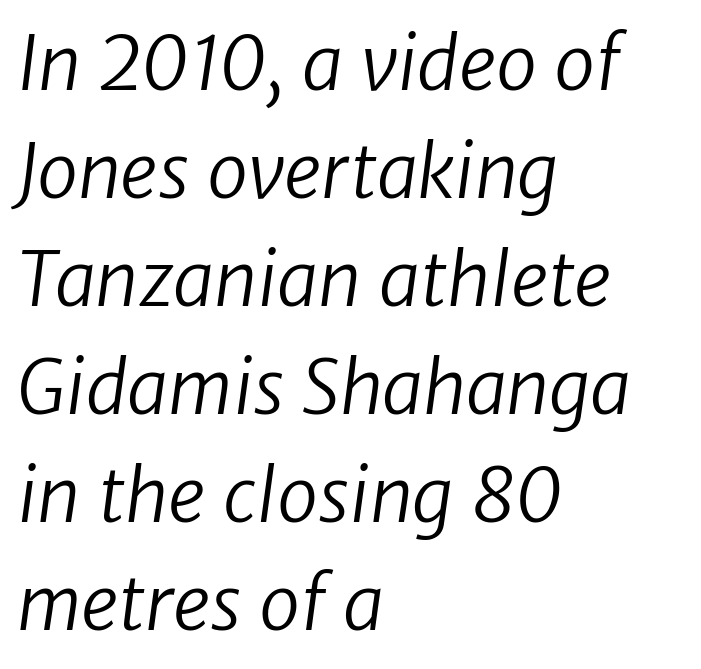
The image shows 74 px regular-weight sans-serif type; set left-aligned, normal line spacing (1.46x), normal letter spacing, not underlined; low stroke contrast and a medium x-height.
